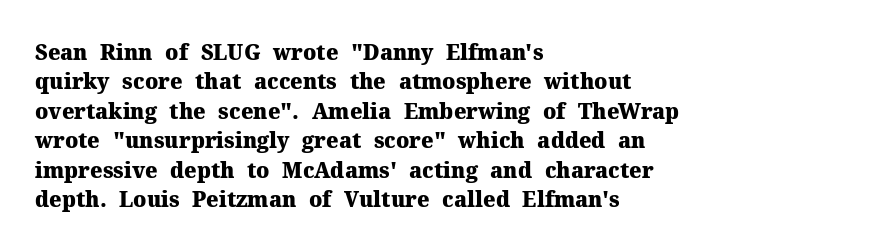
The image shows 21 px bold type, upright; set left-aligned, normal line spacing (1.4x), normal letter spacing, not underlined.
